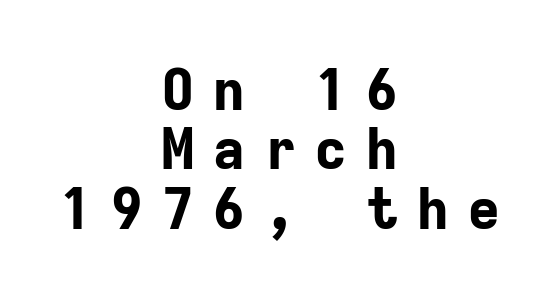
The whitespace from short lines is split evenly between both sides. Between one letter and the next there's a generous, obvious gap. What weight is shown? A full bold with thick strokes. One glance says dense: line gaps are narrower than usual.
